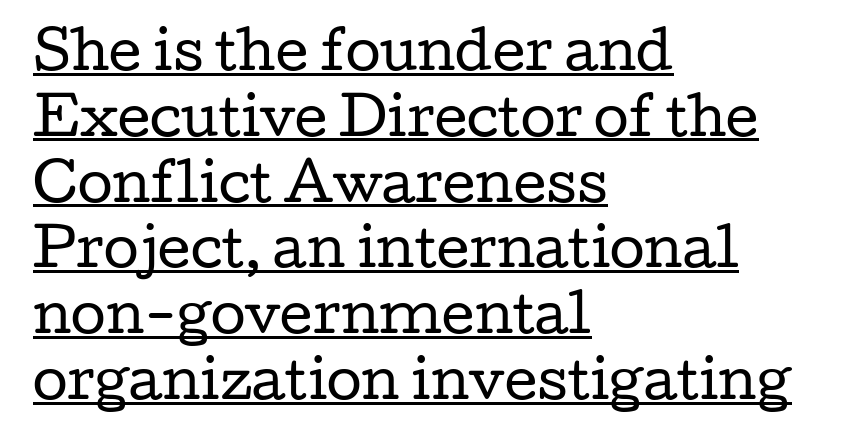
{"serif": "yes", "italic": "no", "bold": "no", "weight": "regular", "width": "wide", "stroke_contrast": "low", "x_height": "medium", "monospaced": "no", "underline": "yes", "align": "left", "line_spacing": "normal", "line_spacing_ratio": 1.29, "letter_spacing": "normal", "letter_spacing_em": 0.0, "glyph_px": 51}
